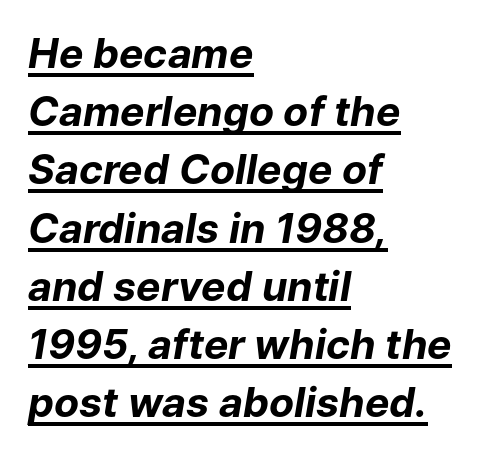
Q: Is the text bold? A: Yes.
Q: Is the text italic (slanted)? A: Yes, it leans right by about 9 degrees.
Q: Is the text underlined? A: Yes.
Q: How is the paragraph aligned? A: Left-aligned.
Q: Is the spacing between letters normal or unusually wide? A: Normal.
Q: Is the spacing between lines tight, normal or loose? A: Normal.
Q: Width (condensed, normal, or wide)? A: Normal.
Q: Stroke contrast? A: Low.
Q: x-height? A: Medium.
Q: Monospaced? A: No.
